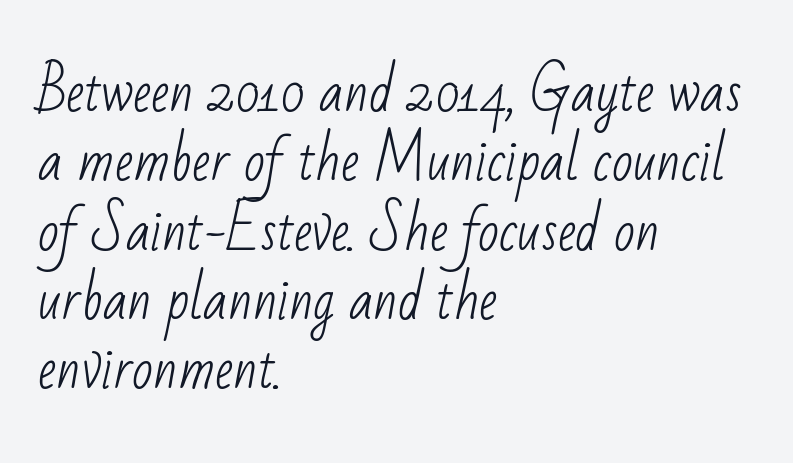
{"serif": "no", "bold": "no", "weight": "light", "width": "condensed", "stroke_contrast": "low", "x_height": "small", "monospaced": "no", "underline": "no", "align": "left", "line_spacing": "normal", "line_spacing_ratio": 1.26, "letter_spacing": "normal", "letter_spacing_em": 0.0, "glyph_px": 55}
